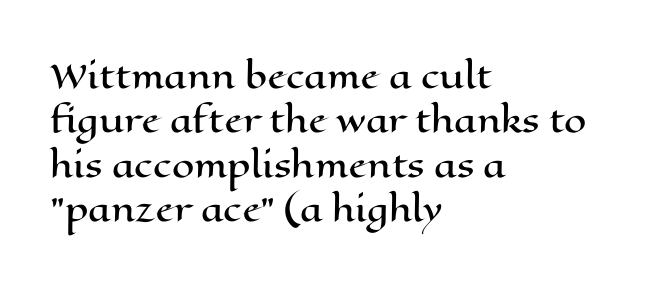
Q: Is the text italic (slanted)? A: No, it is upright.
Q: Is the text underlined? A: No.
Q: How is the paragraph aligned? A: Left-aligned.
Q: Is the spacing between letters normal or unusually wide? A: Normal.
Q: Is the spacing between lines tight, normal or loose? A: Normal.
Q: Width (condensed, normal, or wide)? A: Wide.
Q: Stroke contrast? A: High.
Q: x-height? A: Medium.
Q: Monospaced? A: No.
